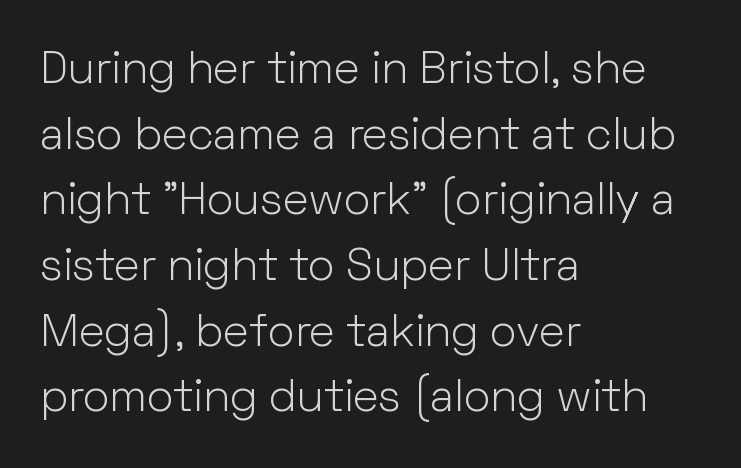
Compared with typical paragraphs, the rows here are spaced about the same. This sample has the flowing, uneven cadence of proportional lettering. The typeface has the unassuming heft of standard copy or less. Serif or sans? Sans — the stroke terminals are bare. Any mark beneath the type? The region is blank. Layout note: lines flush left.
